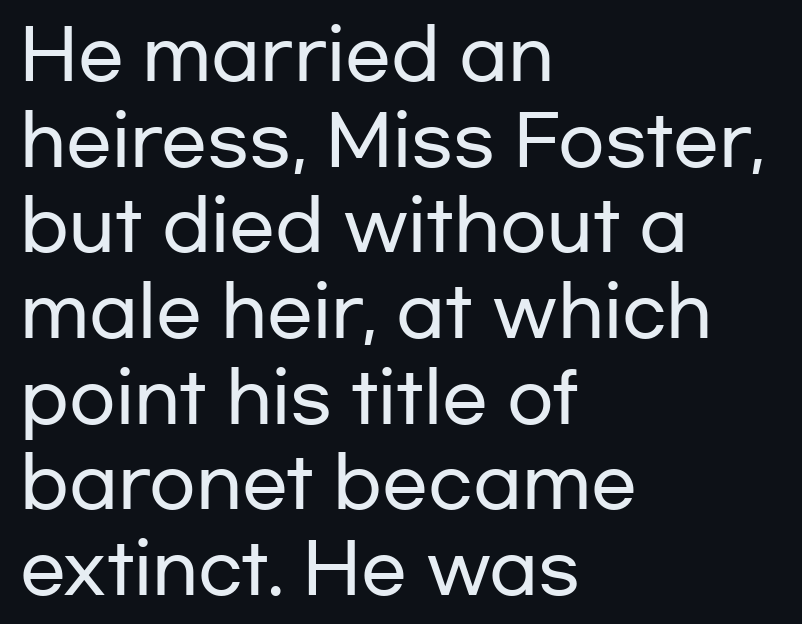
{"serif": "no", "italic": "no", "width": "wide", "stroke_contrast": "low", "x_height": "medium", "monospaced": "no", "underline": "no", "align": "left", "line_spacing": "normal", "line_spacing_ratio": 1.26, "letter_spacing": "normal", "letter_spacing_em": 0.0, "glyph_px": 68}
